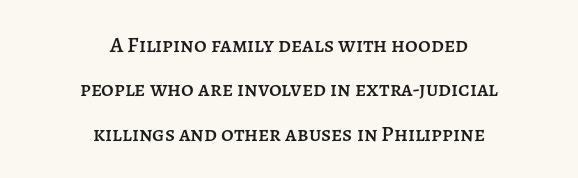
The image shows 22 px text type, upright; set centered, loose line spacing (2.02x), normal letter spacing, not underlined.
